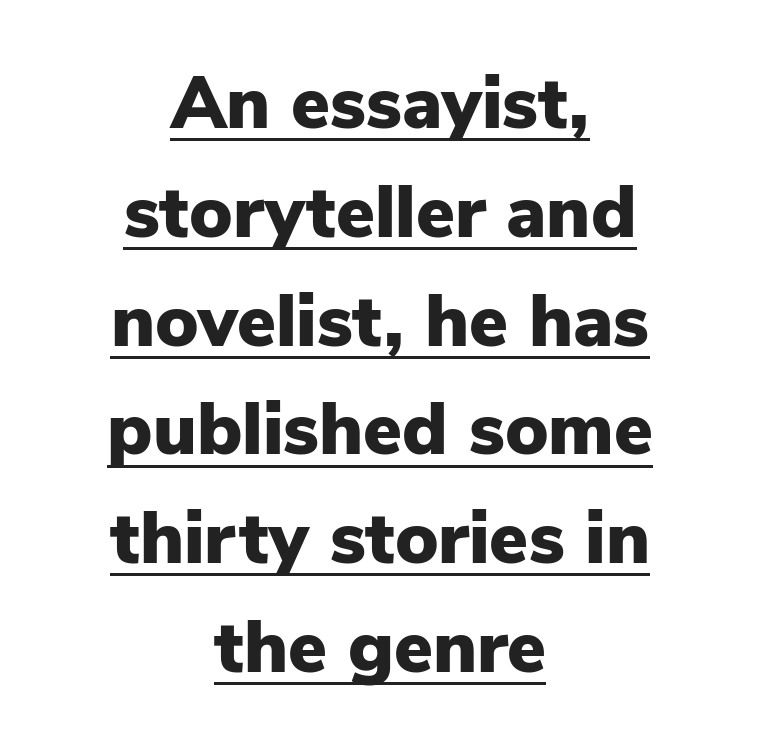
Character widths vary here, with narrow letters taking less room than wide ones. Reading down the block, each line starts at a different indent, mirrored at its end. Has an underline been added? It has. One glance says typical: line gaps are just what's usual. Each glyph is drawn with heavy, bold strokes. Does the lettering tilt? It doesn't — this is upright.
